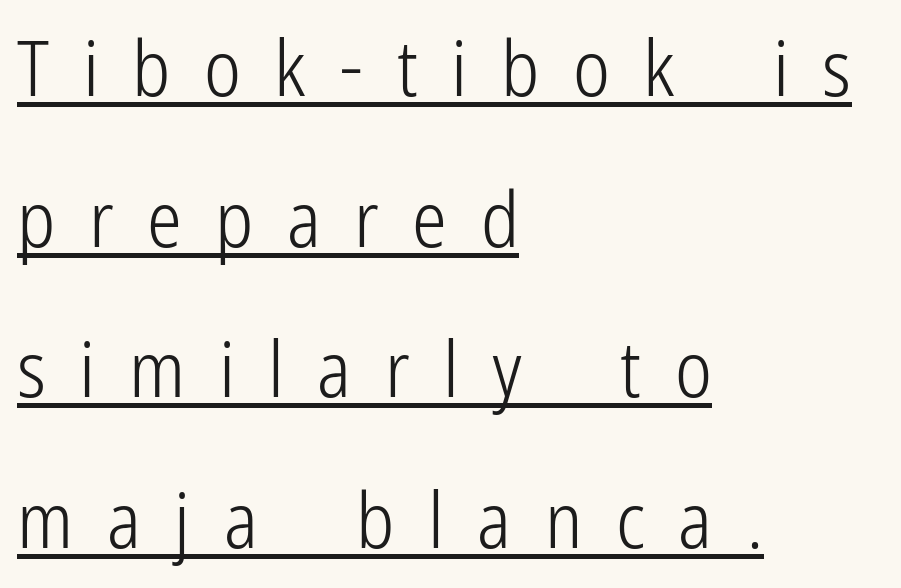
{"serif": "no", "italic": "no", "bold": "no", "weight": "light", "width": "condensed", "stroke_contrast": "low", "x_height": "medium", "monospaced": "no", "underline": "yes", "align": "left", "line_spacing": "loose", "line_spacing_ratio": 1.93, "letter_spacing": "wide", "letter_spacing_em": 0.43, "glyph_px": 78}
